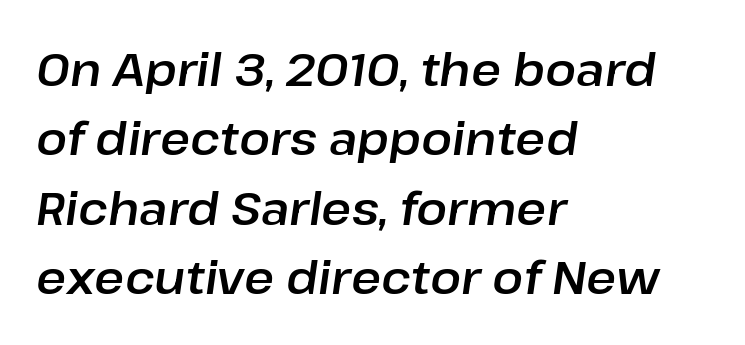
Q: Is the text italic (slanted)? A: Yes, it leans right by about 8 degrees.
Q: Is the text underlined? A: No.
Q: How is the paragraph aligned? A: Left-aligned.
Q: Is the spacing between letters normal or unusually wide? A: Normal.
Q: Is the spacing between lines tight, normal or loose? A: Normal.
Q: Width (condensed, normal, or wide)? A: Normal.
Q: Stroke contrast? A: Low.
Q: x-height? A: Medium.
Q: Monospaced? A: No.
